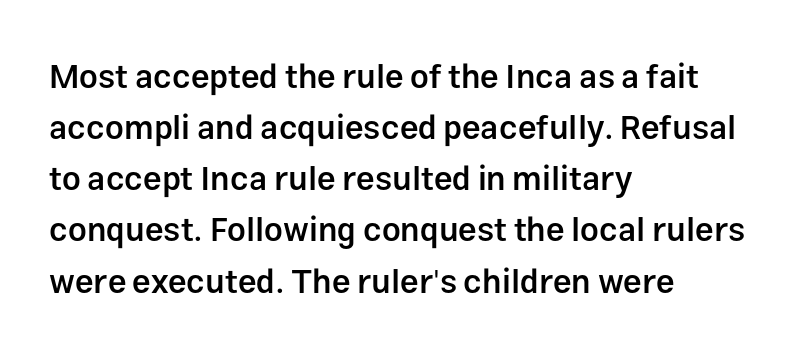
Think of a printed novel: that variable character pitch is what you see here. Spacing between characters is what you'd get straight out of the box. A classic flush-left, rag-right setting is used for this passage. Nothing sits at the stroke ends, so this counts as sans-serif. Just letters on the line, the space beneath them empty. Every letter is mildly thick-stroked: semibold rather than bold.
